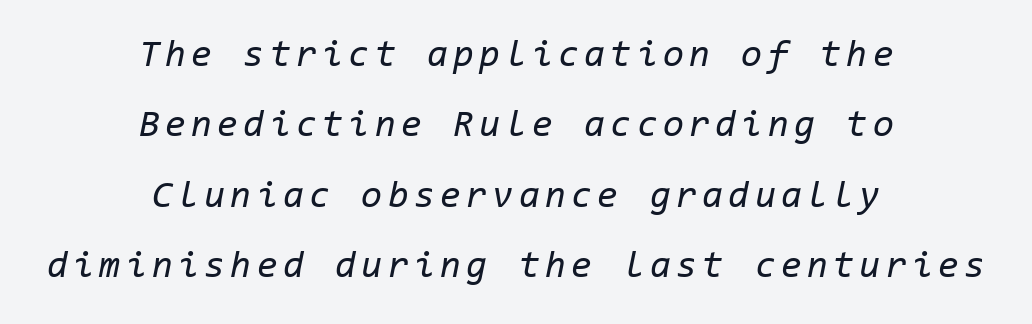
{"italic": "yes", "lean": "right", "slant_degrees": 11, "bold": "no", "weight": "regular", "width": "normal", "stroke_contrast": "low", "x_height": "medium", "monospaced": "yes", "underline": "no", "align": "center", "line_spacing_ratio": 1.85, "glyph_px": 38}
